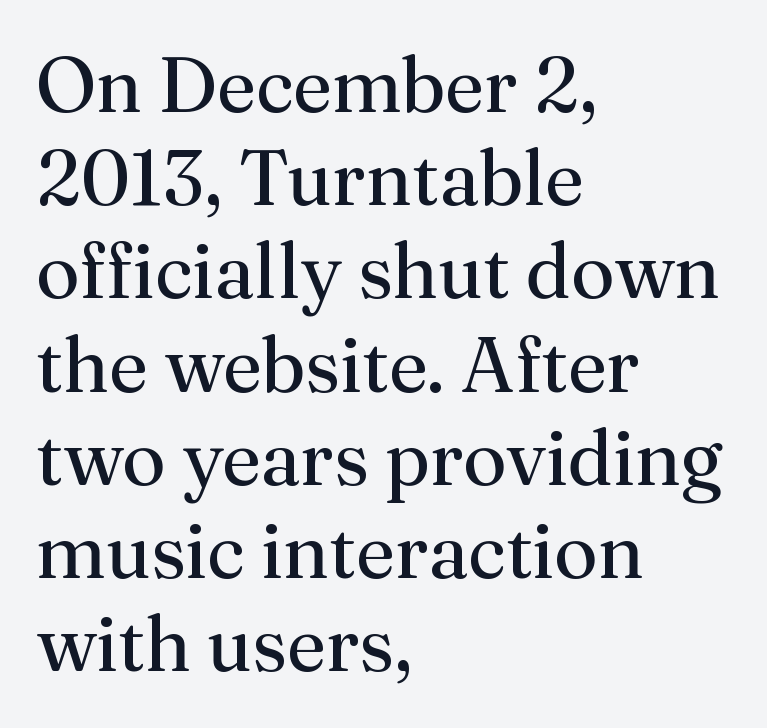
The image shows 77 px regular-weight serif type, upright; set left-aligned, line spacing 1.21x, normal letter spacing, not underlined; medium stroke contrast and a medium x-height.
